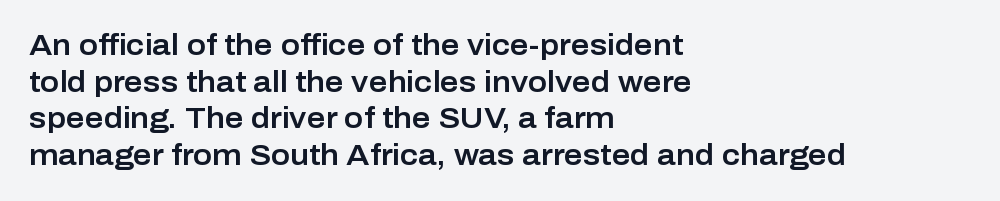
{"serif": "no", "italic": "no", "width": "normal", "stroke_contrast": "low", "x_height": "medium", "monospaced": "no", "underline": "no", "align": "left", "line_spacing": "normal", "line_spacing_ratio": 1.26, "letter_spacing": "normal", "letter_spacing_em": 0.0, "glyph_px": 29}
